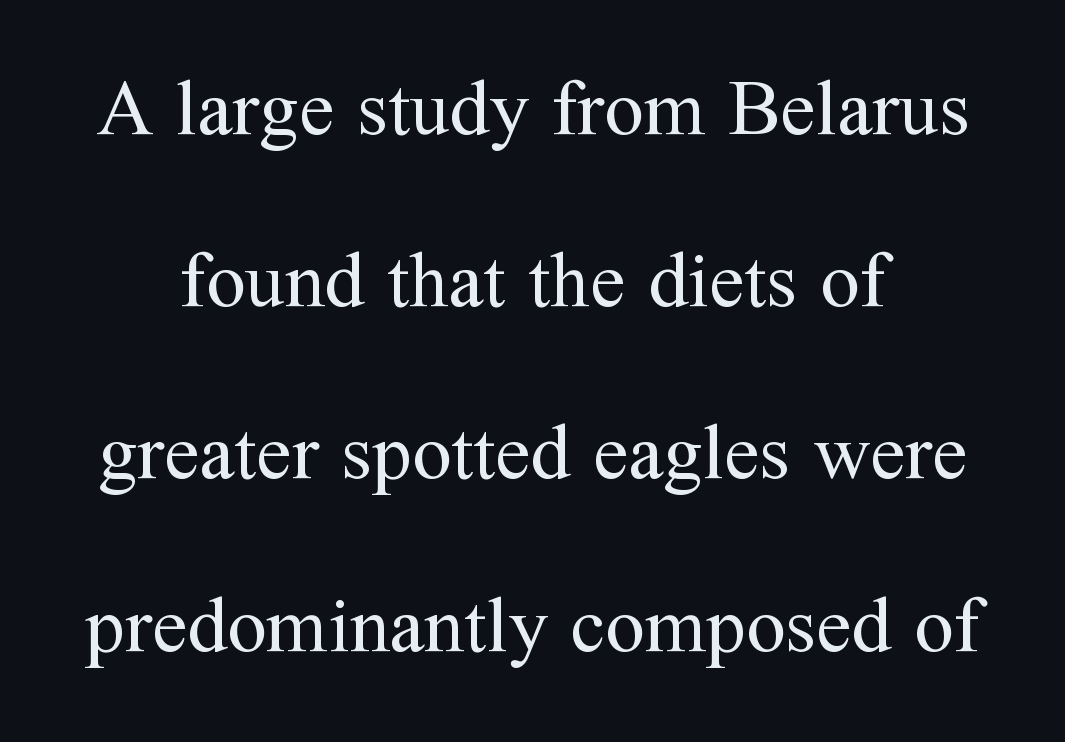
Q: Is the text bold? A: No.
Q: Is the text italic (slanted)? A: No, it is upright.
Q: Is the typeface a serif or a sans-serif typeface? A: Serif.
Q: Is the text underlined? A: No.
Q: Is the spacing between letters normal or unusually wide? A: Normal.
Q: Is the spacing between lines tight, normal or loose? A: Loose.
Q: Width (condensed, normal, or wide)? A: Normal.
Q: Stroke contrast? A: Medium.
Q: x-height? A: Medium.
Q: Monospaced? A: No.
